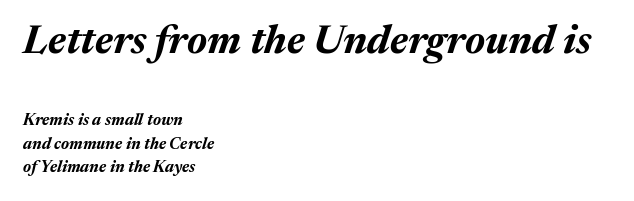
Typeset ragged right — the left edge is the straight one. Bare-footed words on every line. Large over small — that's the arrangement of the two blocks here. Character widths vary here, with narrow letters taking less room than wide ones. This sample keeps an unexceptional amount of space between lines. The face used here has a pronounced slope to its letters.
